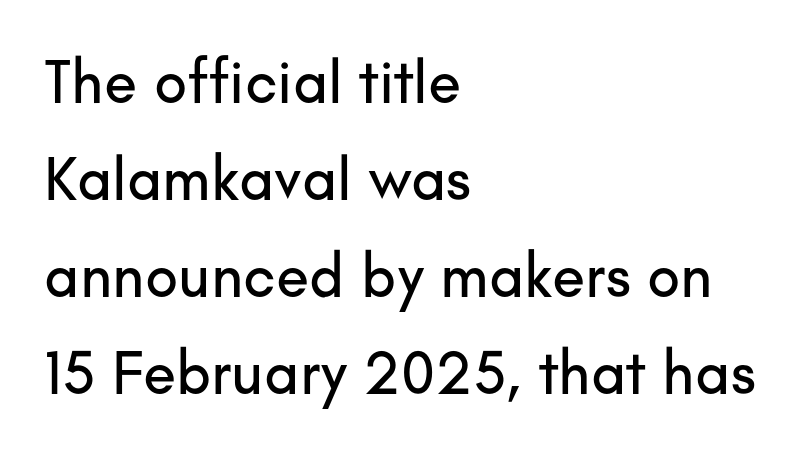
Q: Is the text italic (slanted)? A: No, it is upright.
Q: Is the typeface a serif or a sans-serif typeface? A: Sans-serif.
Q: Is the text underlined? A: No.
Q: How is the paragraph aligned? A: Left-aligned.
Q: Is the spacing between letters normal or unusually wide? A: Normal.
Q: Is the spacing between lines tight, normal or loose? A: Normal.
Q: Width (condensed, normal, or wide)? A: Normal.
Q: Stroke contrast? A: Low.
Q: x-height? A: Small.
Q: Monospaced? A: No.
